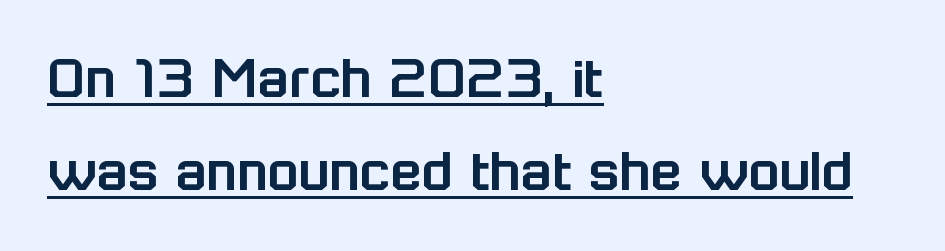
The image shows 64 px sans-serif type, upright; set left-aligned, normal line spacing (1.45x), normal letter spacing, underlined; low stroke contrast and a medium x-height.
